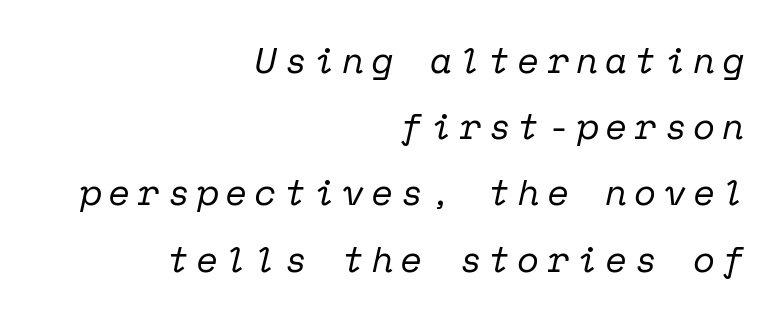
The image shows 36 px regular-weight serif type, italic (leaning right), monospaced; set right-aligned, line spacing 1.84x, unusually wide letter spacing (+0.2 em), not underlined; low stroke contrast and a medium x-height.
